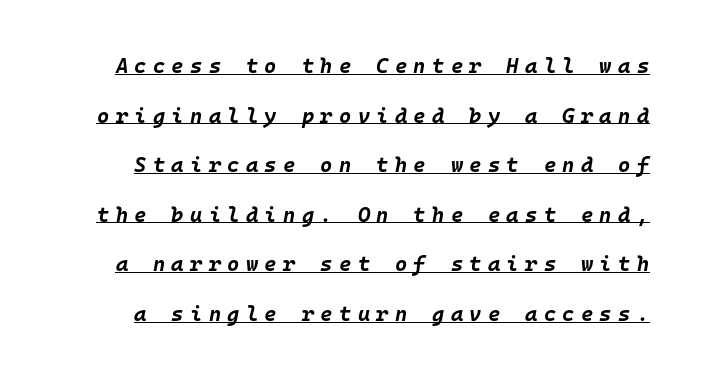
Q: Is the text bold? A: Yes.
Q: Is the text italic (slanted)? A: Yes, it leans right by about 10 degrees.
Q: Is the text underlined? A: Yes.
Q: Is the spacing between letters normal or unusually wide? A: Unusually wide.
Q: Is the spacing between lines tight, normal or loose? A: Loose.
